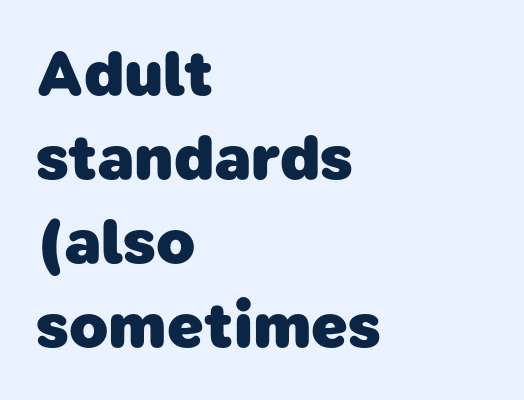
Q: Is the text bold? A: Yes.
Q: Is the typeface a serif or a sans-serif typeface? A: Sans-serif.
Q: Is the text underlined? A: No.
Q: How is the paragraph aligned? A: Left-aligned.
Q: Is the spacing between letters normal or unusually wide? A: Normal.
Q: Is the spacing between lines tight, normal or loose? A: Normal.
Q: Width (condensed, normal, or wide)? A: Normal.
Q: Stroke contrast? A: Low.
Q: x-height? A: Medium.
Q: Monospaced? A: No.
